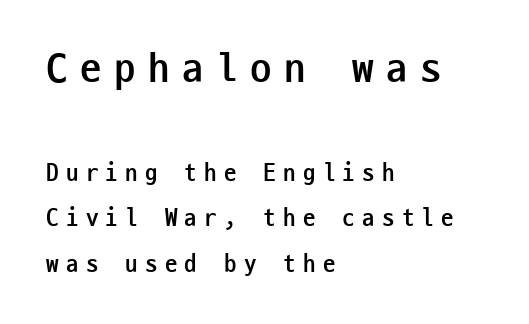
This sample uses expanded letter spacing, leaving extra air between glyphs. The letters march in equal steps, a hallmark of fixed-pitch type. A typesetter would mark this as roman, not italic. The glyphs in this specimen are sans serif. The rendering shrinks the type as you move from the upper chunk to the lower.
